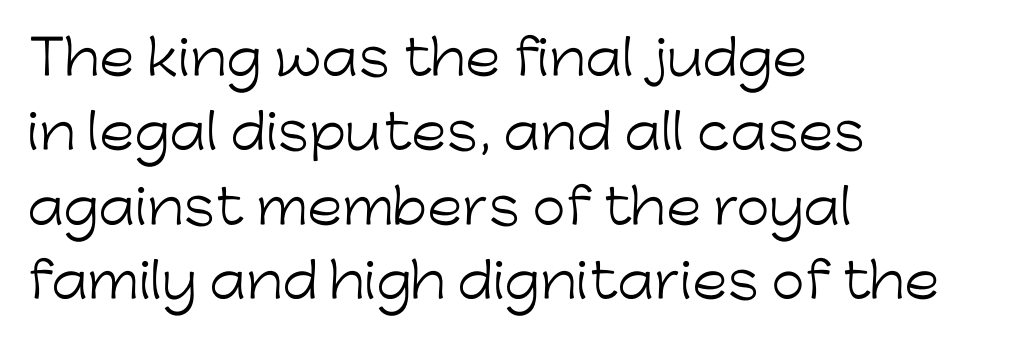
Q: Is the text bold? A: No.
Q: Is the text italic (slanted)? A: No, it is upright.
Q: Is the typeface a serif or a sans-serif typeface? A: Sans-serif.
Q: Is the text underlined? A: No.
Q: How is the paragraph aligned? A: Left-aligned.
Q: Is the spacing between letters normal or unusually wide? A: Normal.
Q: Is the spacing between lines tight, normal or loose? A: Normal.
Q: Width (condensed, normal, or wide)? A: Normal.
Q: Stroke contrast? A: Low.
Q: x-height? A: Medium.
Q: Monospaced? A: No.
